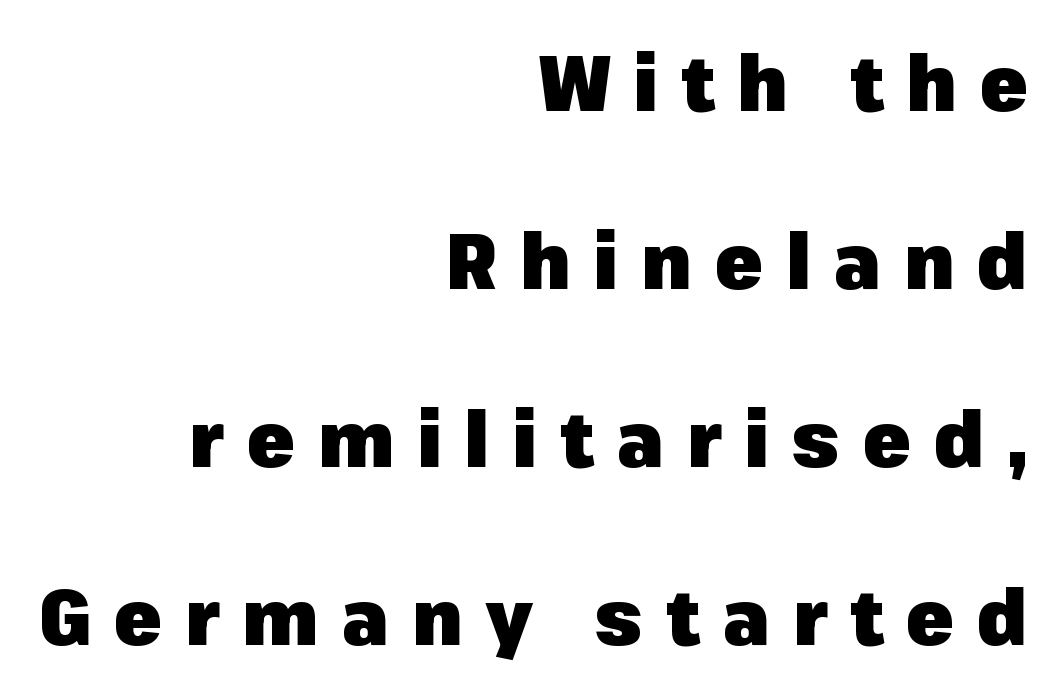
The image shows 78 px heavy sans-serif type, upright; set right-aligned, loose line spacing (2.28x), unusually wide letter spacing (+0.29 em), not underlined; low stroke contrast and a medium x-height.
